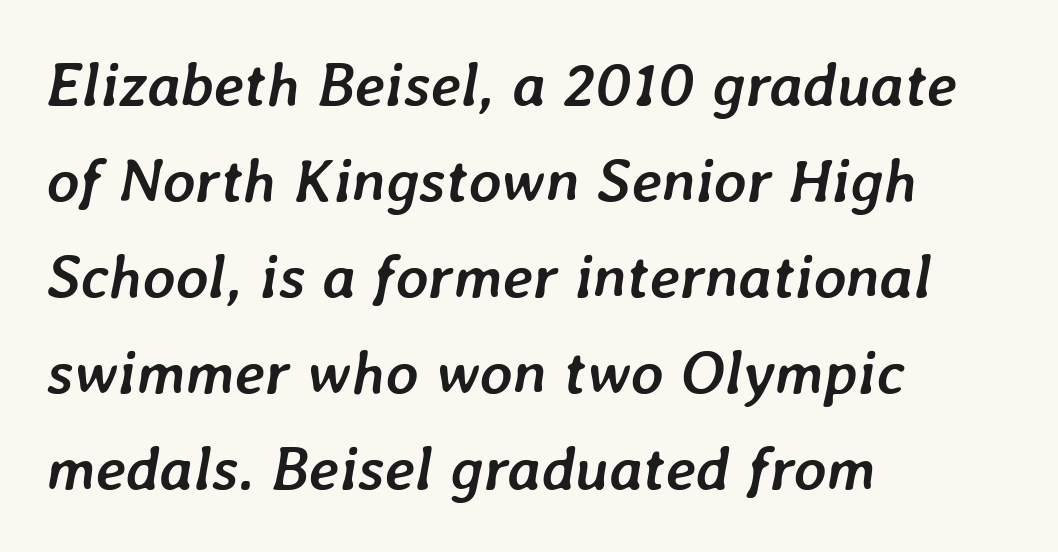
Q: Is the text bold? A: Yes.
Q: Is the text italic (slanted)? A: Yes, it leans right by about 7 degrees.
Q: Is the text underlined? A: No.
Q: How is the paragraph aligned? A: Left-aligned.
Q: Is the spacing between letters normal or unusually wide? A: Normal.
Q: Is the spacing between lines tight, normal or loose? A: Normal.
Q: Width (condensed, normal, or wide)? A: Normal.
Q: Stroke contrast? A: Low.
Q: x-height? A: Medium.
Q: Monospaced? A: No.
